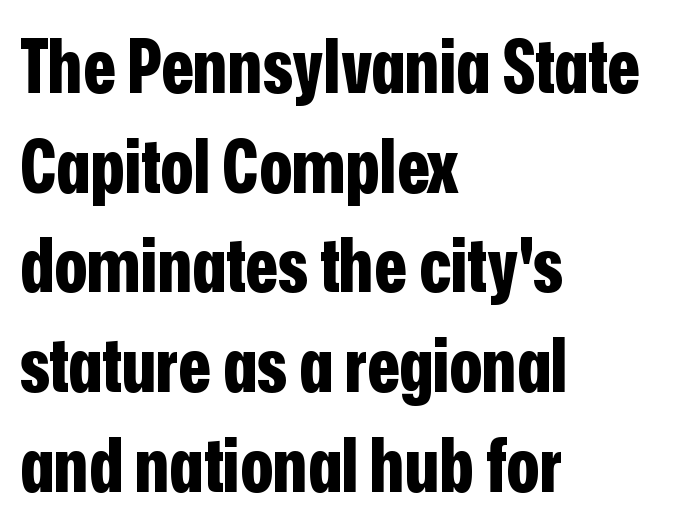
{"serif": "no", "italic": "no", "bold": "yes", "weight": "bold", "width": "condensed", "stroke_contrast": "low", "x_height": "medium", "monospaced": "no", "underline": "no", "align": "left", "line_spacing": "normal", "line_spacing_ratio": 1.33, "letter_spacing": "normal", "letter_spacing_em": 0.0, "glyph_px": 75}
